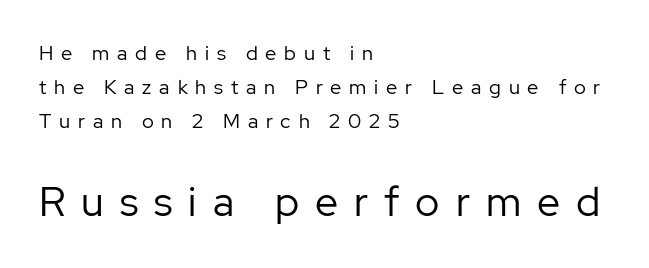
Q: Is the text bold? A: No.
Q: Is the text italic (slanted)? A: No, it is upright.
Q: Is the typeface a serif or a sans-serif typeface? A: Sans-serif.
Q: Is the text underlined? A: No.
Q: How is the paragraph aligned? A: Left-aligned.
Q: Is the spacing between letters normal or unusually wide? A: Unusually wide.
Q: Is the spacing between lines tight, normal or loose? A: Normal.
Q: Which block of text is set in a larger size, the first (top) or the second (bottom)? A: The second (bottom) one.
Q: Width (condensed, normal, or wide)? A: Normal.
Q: Stroke contrast? A: Low.
Q: x-height? A: Medium.
Q: Monospaced? A: No.
